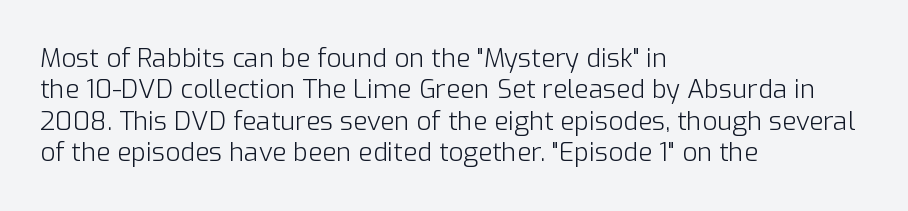
{"italic": "no", "bold": "no", "underline": "no", "align": "left", "line_spacing_ratio": 1.21, "letter_spacing": "normal", "letter_spacing_em": 0.0, "glyph_px": 26}
